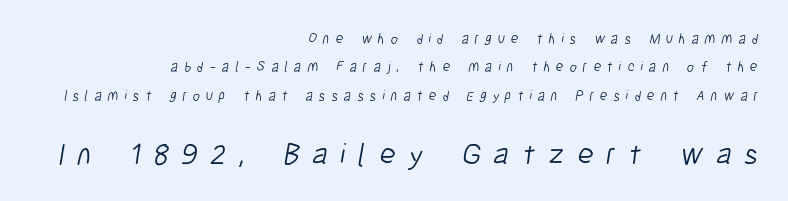
The font is comparable to plain body text, perhaps lighter. Every row of glyphs terminates at an identical x-position on the right. A student would notice the bottom passage is typeset larger than what precedes it. There is plenty of visible air inserted between adjacent glyphs.
